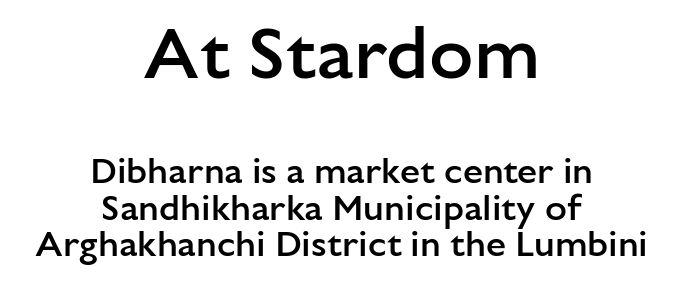
{"serif": "no", "italic": "no", "bold": "semi", "weight": "semibold", "width": "normal", "stroke_contrast": "low", "x_height": "medium", "monospaced": "no", "underline": "no", "align": "center", "line_spacing": "tight", "line_spacing_ratio": 1.02, "letter_spacing": "normal", "letter_spacing_em": 0.0, "larger_block": "first", "size_ratio": 2.03, "glyph_px": 73}
